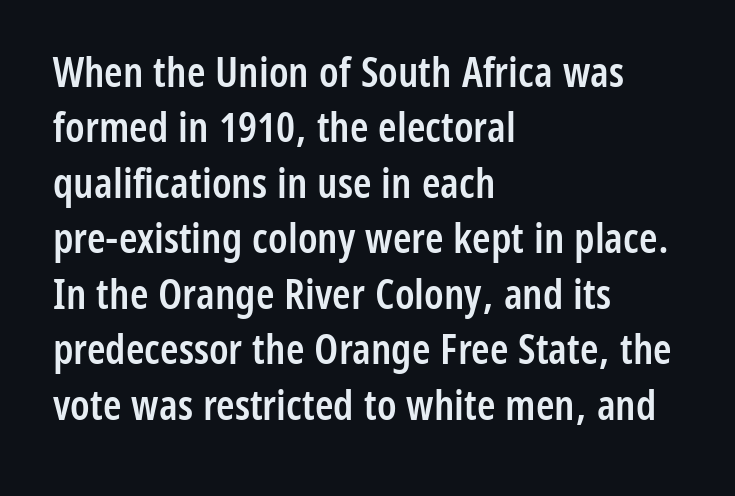
Q: Is the text bold? A: Semi-bold.
Q: Is the text italic (slanted)? A: No, it is upright.
Q: Is the typeface a serif or a sans-serif typeface? A: Sans-serif.
Q: Is the text underlined? A: No.
Q: How is the paragraph aligned? A: Left-aligned.
Q: Is the spacing between letters normal or unusually wide? A: Normal.
Q: Is the spacing between lines tight, normal or loose? A: Normal.
Q: Width (condensed, normal, or wide)? A: Condensed.
Q: Stroke contrast? A: Low.
Q: x-height? A: Medium.
Q: Monospaced? A: No.
